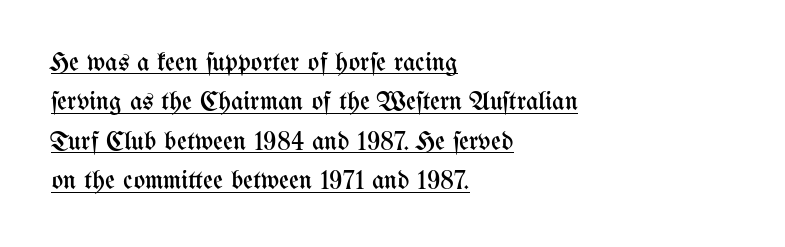
Q: Is the text bold? A: No.
Q: Is the text italic (slanted)? A: No, it is upright.
Q: Is the text underlined? A: Yes.
Q: How is the paragraph aligned? A: Left-aligned.
Q: Is the spacing between letters normal or unusually wide? A: Normal.
Q: Is the spacing between lines tight, normal or loose? A: Normal.
